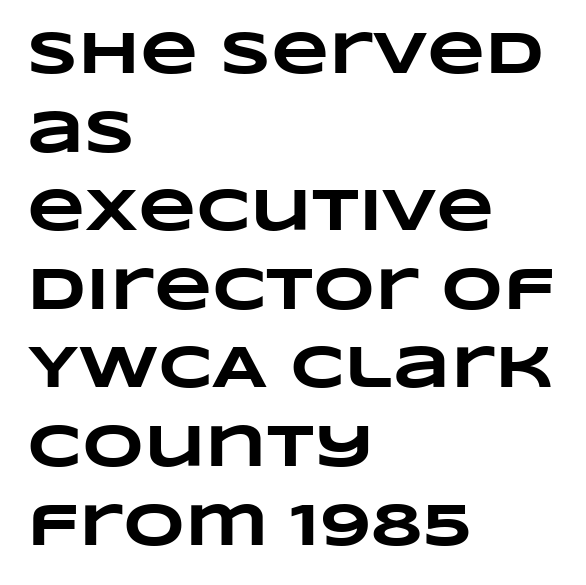
The image shows 60 px heavy, wide type; set left-aligned, normal line spacing (1.31x), normal letter spacing, not underlined; low stroke contrast and a large x-height.
